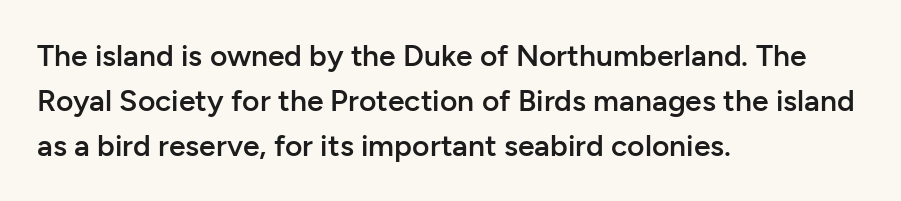
The image shows 30 px semibold sans-serif type, upright; set left-aligned, normal line spacing (1.5x), normal letter spacing, not underlined; low stroke contrast and a medium x-height.
